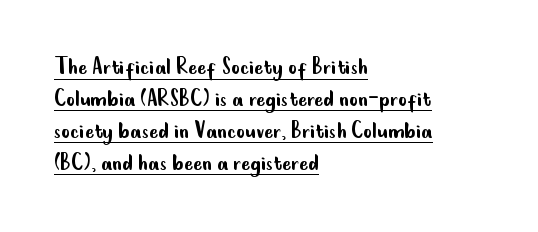
{"italic": "no", "bold": "no", "underline": "yes", "align": "left", "line_spacing_ratio": 1.18, "letter_spacing": "normal", "letter_spacing_em": 0.0, "glyph_px": 27}
